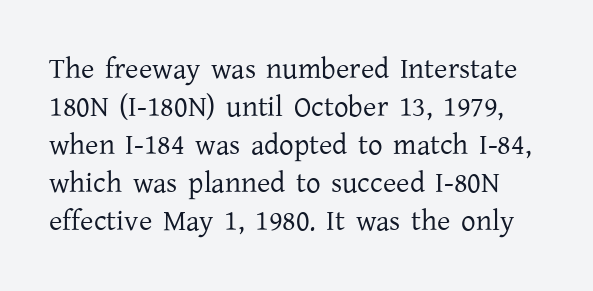
The image shows 29 px regular-weight serif type, upright; set normal line spacing (1.31x), normal letter spacing, not underlined; low stroke contrast and a medium x-height.
